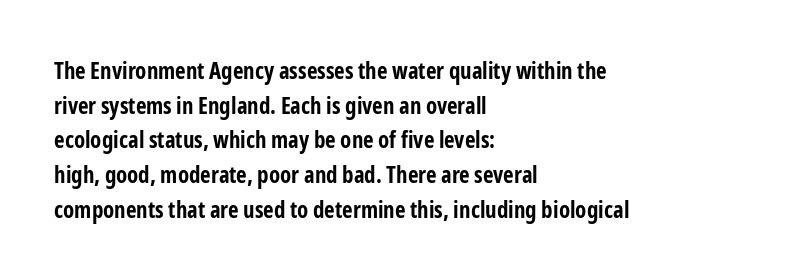
{"italic": "no", "bold": "yes", "underline": "no", "align": "left", "line_spacing": "normal", "line_spacing_ratio": 1.51, "letter_spacing": "normal", "letter_spacing_em": 0.0, "glyph_px": 23}
